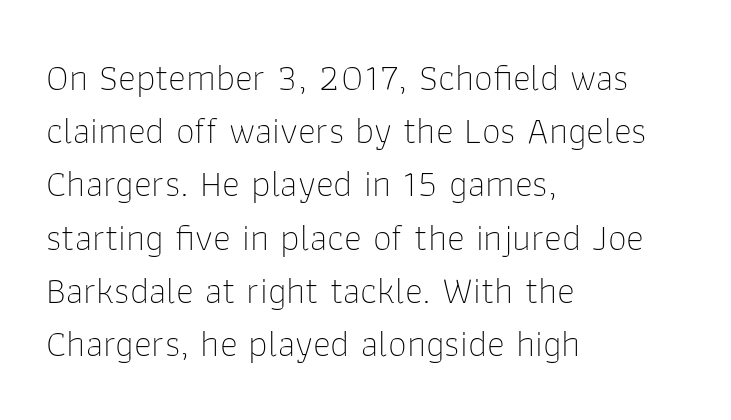
The rendering uses natural spacing where letterforms have individual widths. The face used here is a sans, in the tradition of grotesques and geometrics. Bare-footed words on every line. The paragraph has a hard left edge and a soft right edge. Each stroke keeps to a modest, everyday thickness or less.
